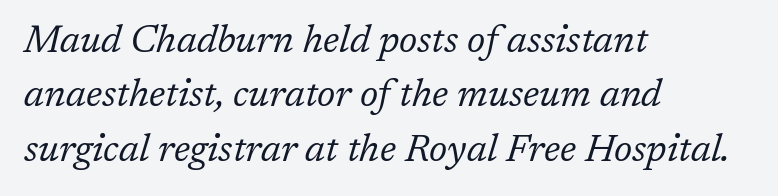
The image shows 38 px regular-weight serif type, italic (leaning right); set left-aligned, normal line spacing (1.43x), normal letter spacing, not underlined; low stroke contrast and a medium x-height.
